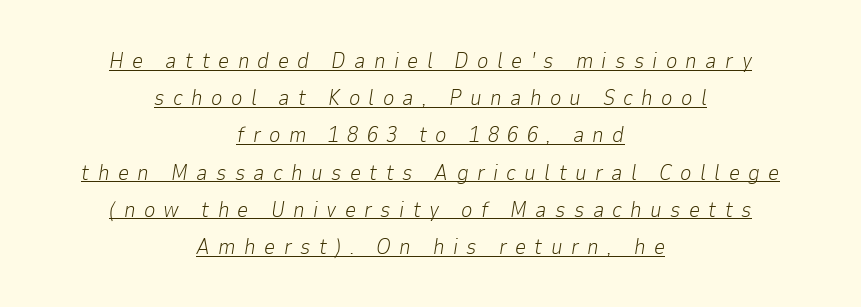
The gaps between neighbouring characters are conspicuously large. No letter is thick-stroked: the sample isn't bold. What's the leading like? Ordinary, nothing unusual. The specimen reads as italic at a glance.
